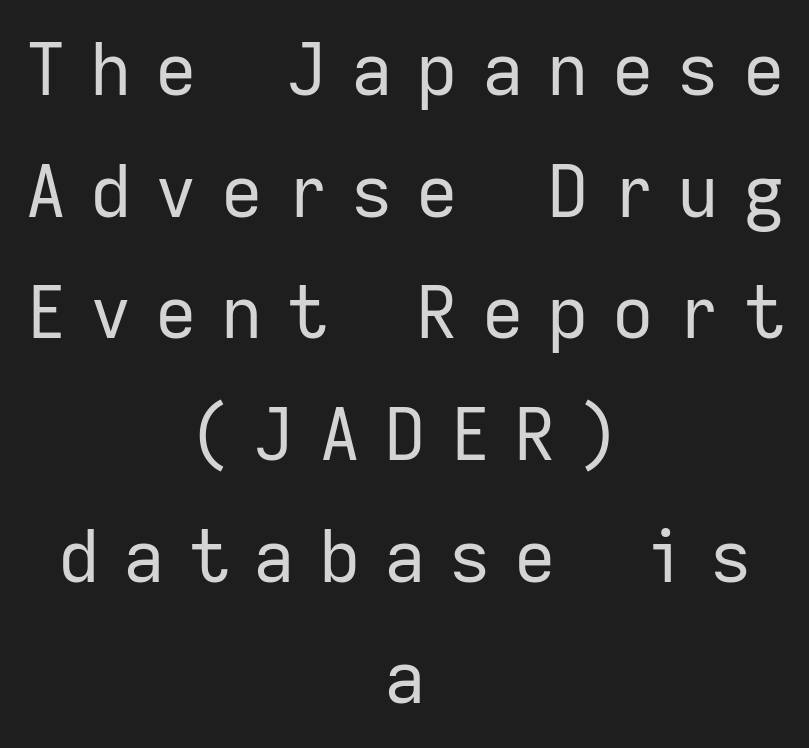
The image shows 72 px regular-weight sans-serif type, upright, monospaced; set centered, normal line spacing (1.69x), unusually wide letter spacing (+0.33 em), not underlined; low stroke contrast and a medium x-height.
